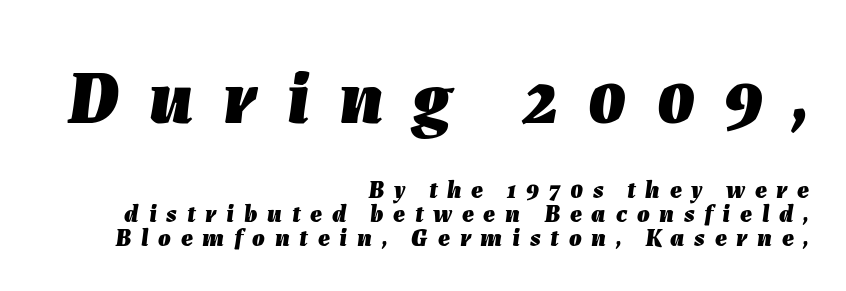
{"italic": "yes", "lean": "right", "slant_degrees": 7, "bold": "yes", "weight": "heavy", "width": "normal", "stroke_contrast": "low", "x_height": "medium", "monospaced": "no", "underline": "no", "align": "right", "line_spacing": "tight", "line_spacing_ratio": 0.96, "letter_spacing": "wide", "letter_spacing_em": 0.39, "larger_block": "first", "size_ratio": 3.0, "glyph_px": 75}
